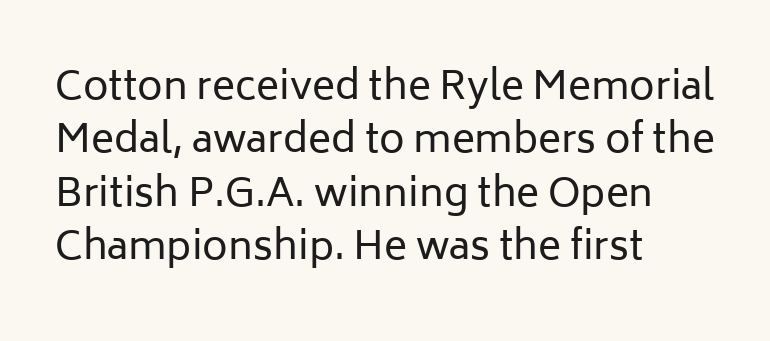
{"serif": "no", "italic": "no", "bold": "no", "weight": "regular", "width": "normal", "stroke_contrast": "low", "x_height": "medium", "monospaced": "no", "underline": "no", "align": "left", "line_spacing": "normal", "line_spacing_ratio": 1.37, "letter_spacing": "normal", "letter_spacing_em": 0.0, "glyph_px": 39}
